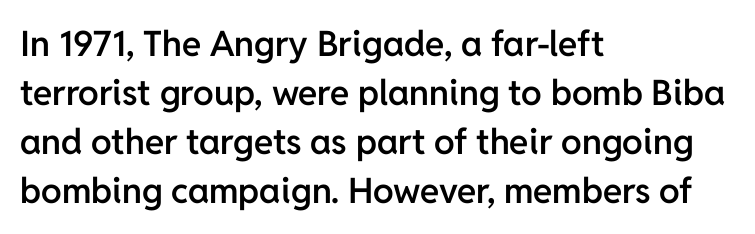
Q: Is the text bold? A: Semi-bold.
Q: Is the text italic (slanted)? A: No, it is upright.
Q: Is the typeface a serif or a sans-serif typeface? A: Sans-serif.
Q: Is the text underlined? A: No.
Q: How is the paragraph aligned? A: Left-aligned.
Q: Is the spacing between letters normal or unusually wide? A: Normal.
Q: Is the spacing between lines tight, normal or loose? A: Normal.
Q: Width (condensed, normal, or wide)? A: Normal.
Q: Stroke contrast? A: Low.
Q: x-height? A: Medium.
Q: Monospaced? A: No.
